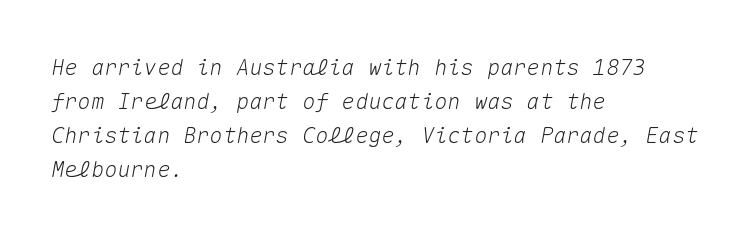
{"italic": "yes", "lean": "right", "slant_degrees": 10, "underline": "no", "align": "left", "line_spacing": "normal", "line_spacing_ratio": 1.55, "letter_spacing": "normal", "letter_spacing_em": 0.0, "glyph_px": 22}
